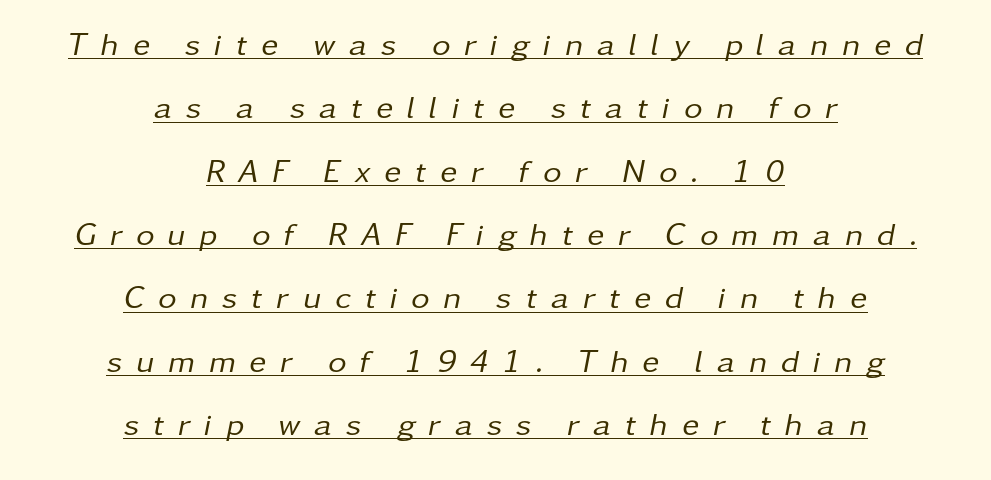
Q: Is the text bold? A: No.
Q: Is the text italic (slanted)? A: Yes, it leans right by about 11 degrees.
Q: Is the text underlined? A: Yes.
Q: How is the paragraph aligned? A: Centered.
Q: Is the spacing between letters normal or unusually wide? A: Unusually wide.
Q: Is the spacing between lines tight, normal or loose? A: Loose.
Q: Width (condensed, normal, or wide)? A: Normal.
Q: Stroke contrast? A: Low.
Q: x-height? A: Medium.
Q: Monospaced? A: No.
